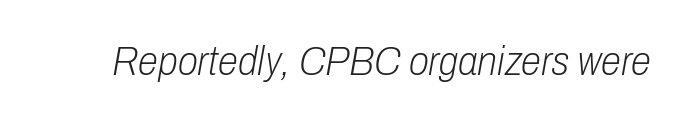
The image shows 41 px light, condensed type, italic (leaning right); set normal letter spacing, not underlined; low stroke contrast and a medium x-height.
